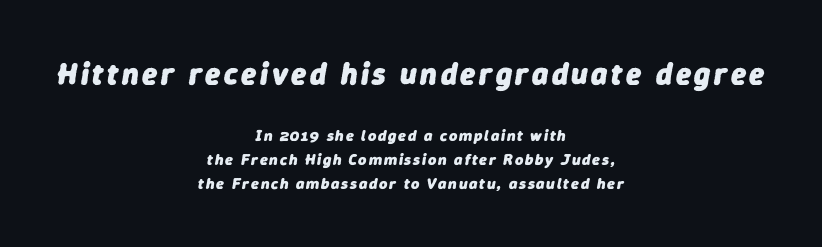
Is there much room between lines? A standard amount, neither cramped nor airy. The typography opts for an oblique posture over an upright one. Notice how the passage keeps no hard edge, just a central spine. Underlining? Definitely not there. Is the lower block the larger one? No — the upper block carries the bigger type. Note the varied advance widths — an 'i' is clearly narrower than an 'm'.
